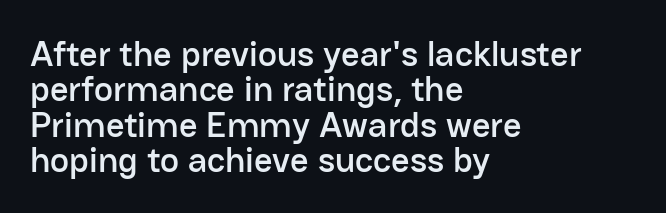
The line-height multiplier appears low, near solid setting. Think of a printed novel: that variable character pitch is what you see here. The typography opts for an upright posture over an oblique one. Just letters on the line, the space beneath them empty.
